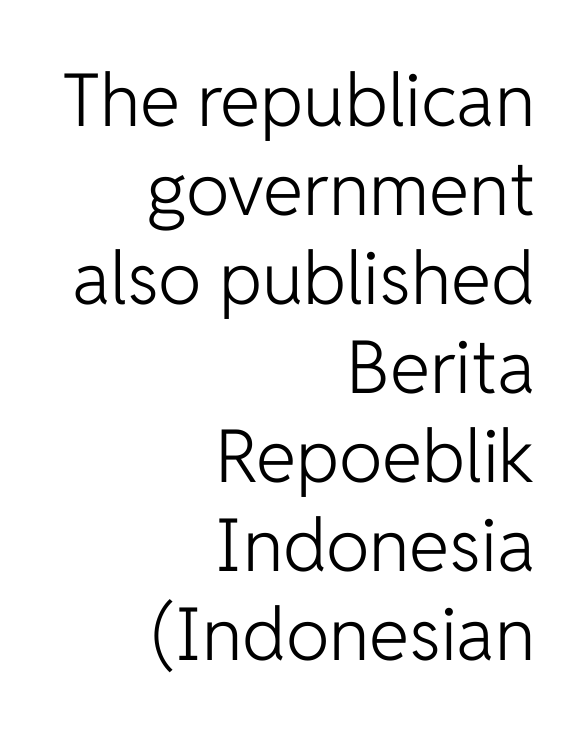
Q: Is the text bold? A: No.
Q: Is the text italic (slanted)? A: No, it is upright.
Q: Is the typeface a serif or a sans-serif typeface? A: Sans-serif.
Q: Is the text underlined? A: No.
Q: How is the paragraph aligned? A: Right-aligned.
Q: Is the spacing between letters normal or unusually wide? A: Normal.
Q: Width (condensed, normal, or wide)? A: Normal.
Q: Stroke contrast? A: Low.
Q: x-height? A: Medium.
Q: Monospaced? A: No.
